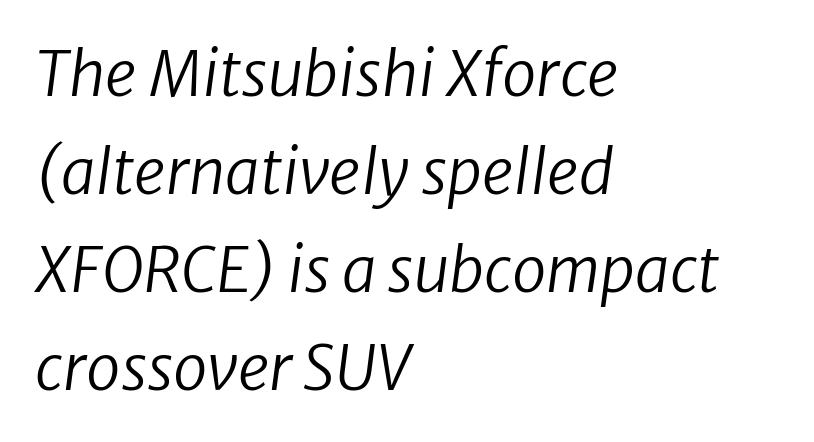
The image shows 62 px regular-weight type, italic (leaning right); set left-aligned, normal line spacing (1.58x), normal letter spacing, not underlined; low stroke contrast and a medium x-height.
